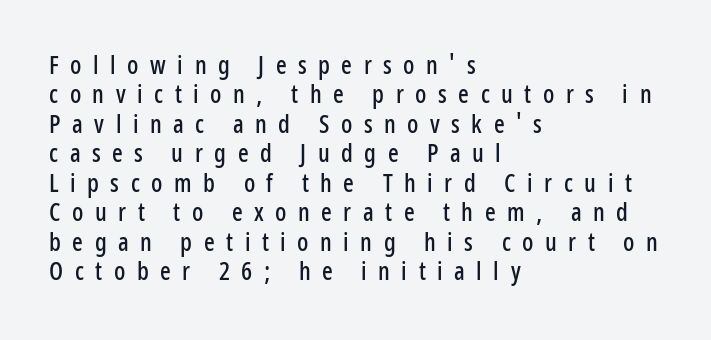
{"italic": "no", "underline": "no", "align": "left", "line_spacing_ratio": 1.18, "letter_spacing": "wide", "letter_spacing_em": 0.46, "glyph_px": 25}
